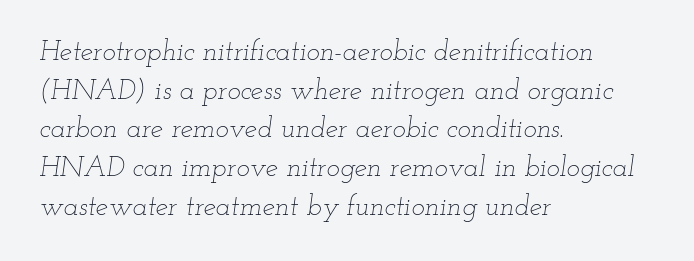
{"italic": "yes", "lean": "right", "slant_degrees": 12, "bold": "no", "weight": "thin", "width": "wide", "stroke_contrast": "low", "x_height": "small", "monospaced": "no", "underline": "no", "align": "left", "line_spacing": "normal", "line_spacing_ratio": 1.38, "letter_spacing": "normal", "letter_spacing_em": 0.0, "glyph_px": 28}
